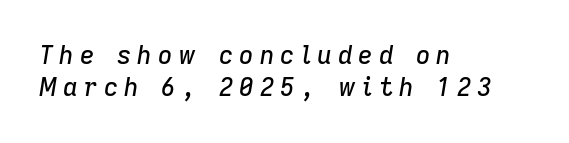
{"italic": "yes", "lean": "right", "slant_degrees": 9, "underline": "no", "align": "left", "line_spacing": "normal", "line_spacing_ratio": 1.3, "letter_spacing": "wide", "letter_spacing_em": 0.24, "glyph_px": 25}
